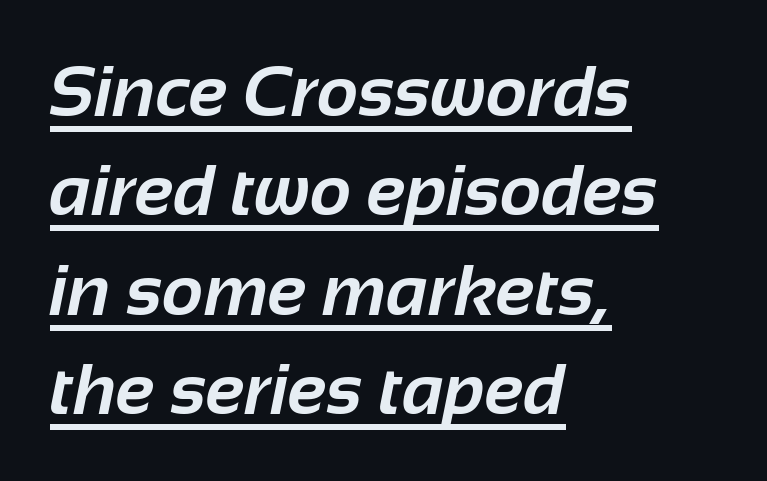
Q: Is the text bold? A: Yes.
Q: Is the typeface a serif or a sans-serif typeface? A: Sans-serif.
Q: Is the text underlined? A: Yes.
Q: How is the paragraph aligned? A: Left-aligned.
Q: Is the spacing between letters normal or unusually wide? A: Normal.
Q: Is the spacing between lines tight, normal or loose? A: Normal.
Q: Width (condensed, normal, or wide)? A: Normal.
Q: Stroke contrast? A: Low.
Q: x-height? A: Medium.
Q: Monospaced? A: No.
